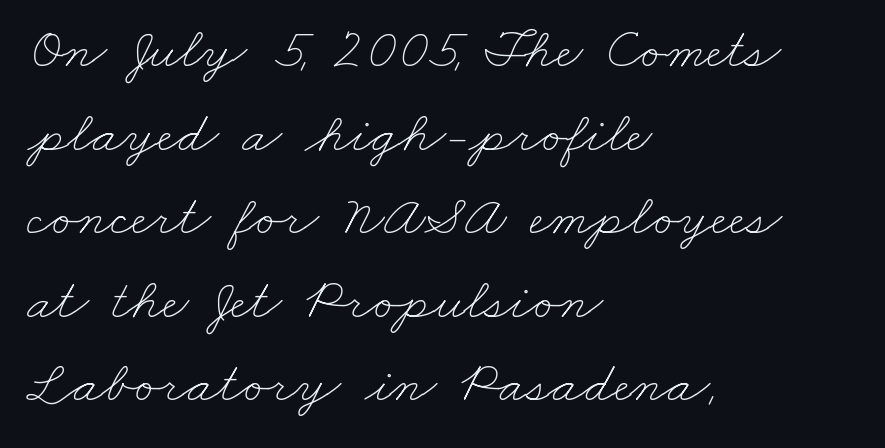
Bare-footed words on every line. These lines are rendered in a variable-pitch font. Left-aligned paragraph, ragged on the right. Vertically, the passage feels balanced, rows spaced as you'd expect. Does extra space separate the letters? No, they use regular spacing.
